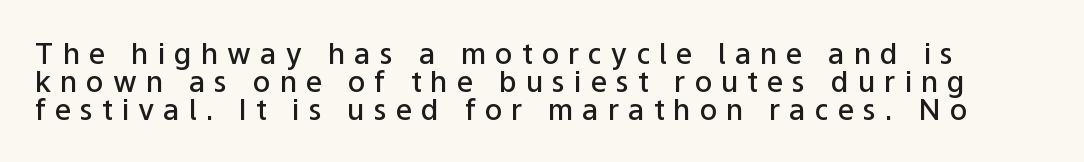
{"serif": "no", "italic": "no", "bold": "semi", "weight": "semibold", "width": "normal", "stroke_contrast": "low", "x_height": "medium", "monospaced": "no", "underline": "no", "line_spacing": "tight", "line_spacing_ratio": 0.96, "letter_spacing": "wide", "letter_spacing_em": 0.31, "glyph_px": 29}
